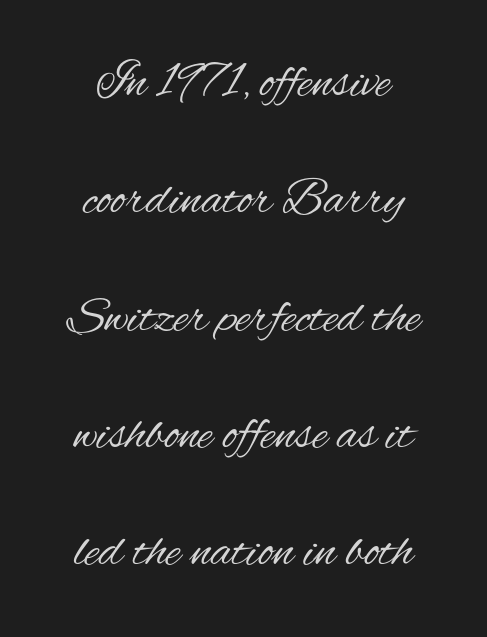
{"serif": "no", "bold": "no", "weight": "regular", "width": "condensed", "stroke_contrast": "medium", "x_height": "small", "monospaced": "no", "underline": "no", "align": "center", "line_spacing": "loose", "line_spacing_ratio": 2.3, "letter_spacing": "normal", "letter_spacing_em": 0.0, "glyph_px": 51}
